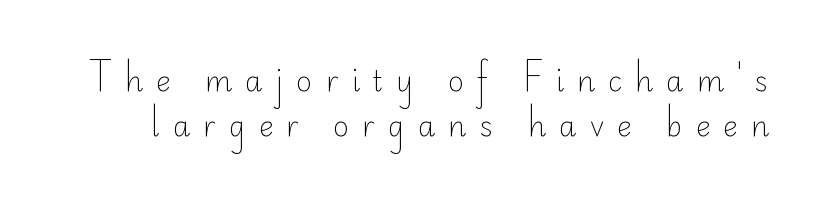
The image shows 28 px light sans-serif type, upright; set normal line spacing (1.61x), unusually wide letter spacing (+0.46 em), not underlined; low stroke contrast and a small x-height.
